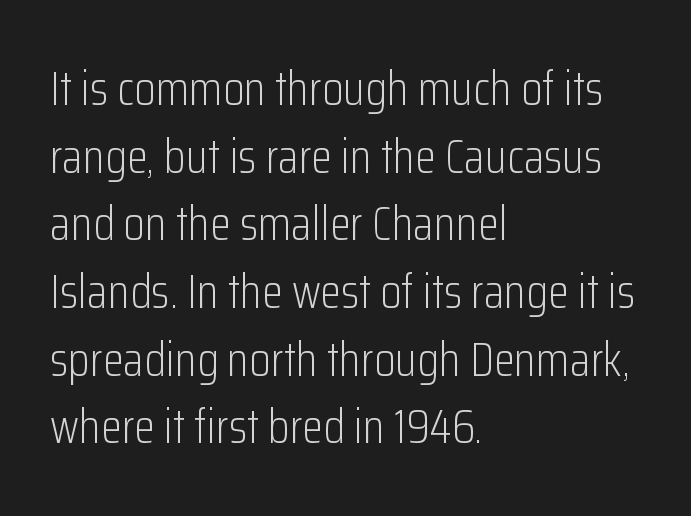
What's the leading like? Ordinary, nothing unusual. What stands out about the letter spacing? Nothing — it is the standard amount. Reading down the block, your eye returns to a fixed left position each line. Descenders hang freely into open space.
